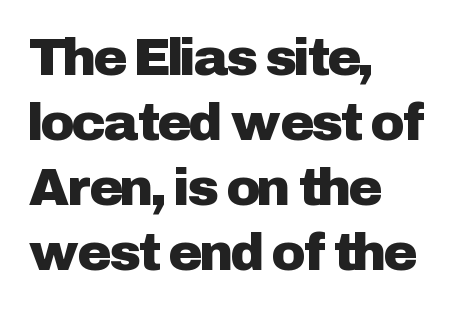
Q: Is the text italic (slanted)? A: No, it is upright.
Q: Is the typeface a serif or a sans-serif typeface? A: Sans-serif.
Q: Is the text underlined? A: No.
Q: How is the paragraph aligned? A: Left-aligned.
Q: Is the spacing between letters normal or unusually wide? A: Normal.
Q: Is the spacing between lines tight, normal or loose? A: Normal.
Q: Width (condensed, normal, or wide)? A: Normal.
Q: Stroke contrast? A: Low.
Q: x-height? A: Medium.
Q: Monospaced? A: No.
